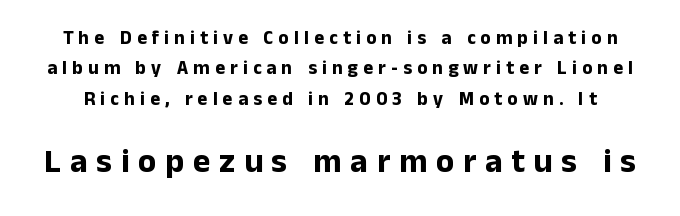
{"serif": "no", "italic": "no", "bold": "yes", "weight": "bold", "width": "normal", "stroke_contrast": "low", "x_height": "medium", "monospaced": "no", "underline": "no", "line_spacing": "normal", "line_spacing_ratio": 1.6, "letter_spacing": "wide", "letter_spacing_em": 0.27, "larger_block": "second", "size_ratio": 1.74, "glyph_px": 33}
